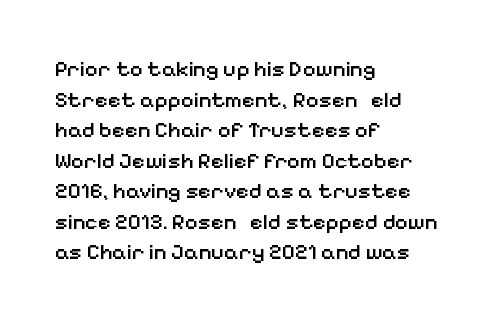
{"italic": "no", "bold": "semi", "underline": "no", "align": "left", "line_spacing": "normal", "line_spacing_ratio": 1.39, "letter_spacing": "normal", "letter_spacing_em": 0.0, "glyph_px": 22}
